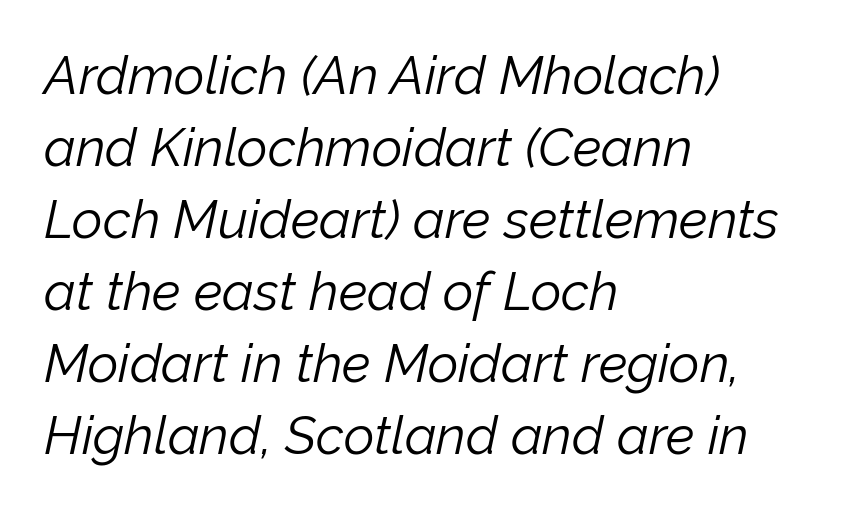
Q: Is the text bold? A: No.
Q: Is the text italic (slanted)? A: Yes, it leans right by about 12 degrees.
Q: Is the text underlined? A: No.
Q: How is the paragraph aligned? A: Left-aligned.
Q: Is the spacing between letters normal or unusually wide? A: Normal.
Q: Is the spacing between lines tight, normal or loose? A: Normal.
Q: Width (condensed, normal, or wide)? A: Normal.
Q: Stroke contrast? A: Low.
Q: x-height? A: Medium.
Q: Monospaced? A: No.
